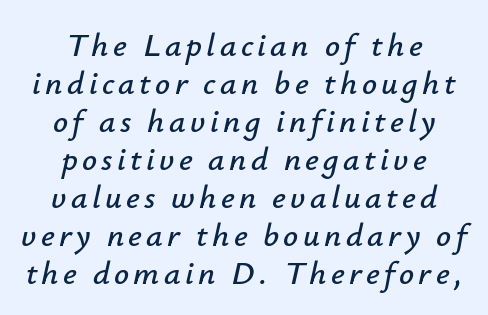
The image shows 33 px text type, italic (leaning right); set centered, tight line spacing (1.15x), not underlined; low stroke contrast and a small x-height.
